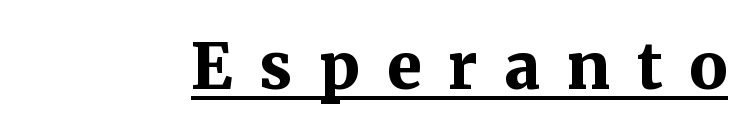
The image shows 63 px bold serif type, upright; set unusually wide letter spacing (+0.42 em), underlined; medium stroke contrast and a medium x-height.
